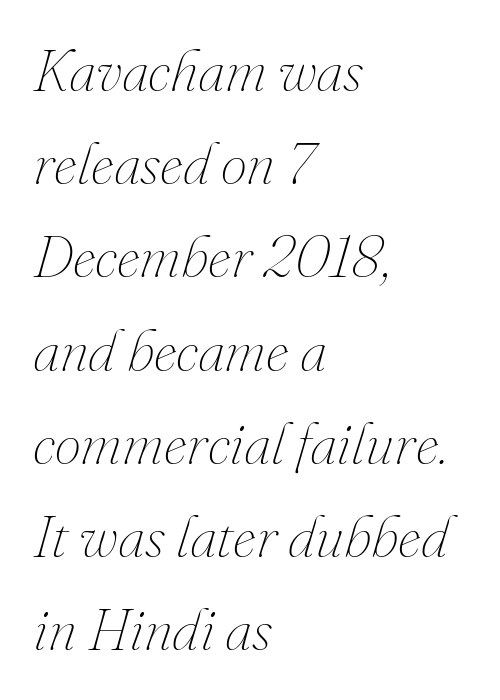
{"italic": "yes", "lean": "right", "slant_degrees": 16, "bold": "no", "weight": "thin", "width": "normal", "stroke_contrast": "medium", "x_height": "small", "monospaced": "no", "underline": "no", "align": "left", "line_spacing": "normal", "line_spacing_ratio": 1.58, "letter_spacing": "normal", "letter_spacing_em": 0.0, "glyph_px": 59}
